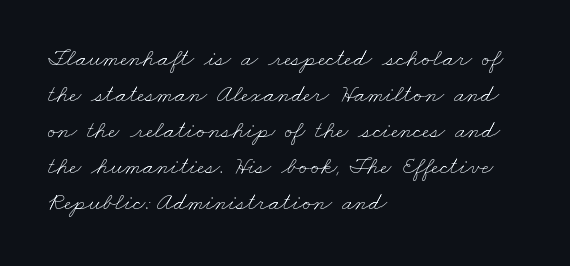
{"bold": "no", "underline": "no", "align": "left", "line_spacing": "normal", "line_spacing_ratio": 1.44, "letter_spacing": "normal", "letter_spacing_em": 0.0, "glyph_px": 25}
